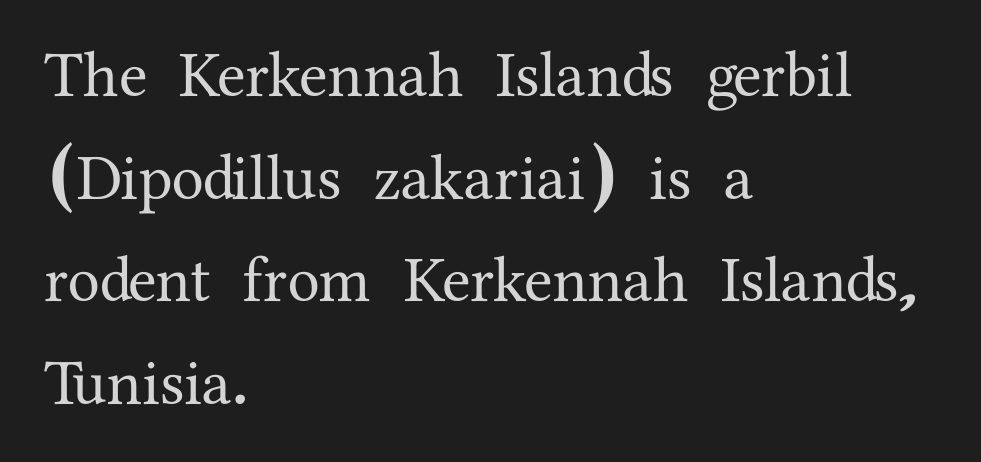
The rendering uses a moderate line-height, typical for paragraphs. Left-aligned paragraph, ragged on the right. Think of a printed novel: that variable character pitch is what you see here. This sample uses an upright cut, with every glyph sitting square on the baseline. The characters display serif detailing at their extremities.
